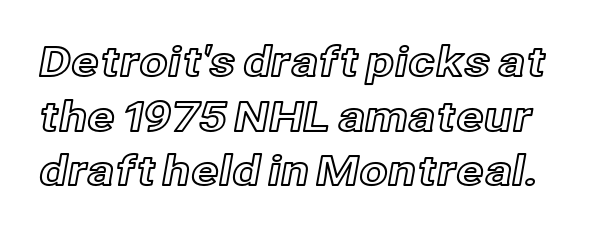
Character widths vary here, with narrow letters taking less room than wide ones. There is no visible air inserted between adjacent glyphs. Whoever set this chose a conventional vertical rhythm. Check the space under the baseline: it is left empty.
